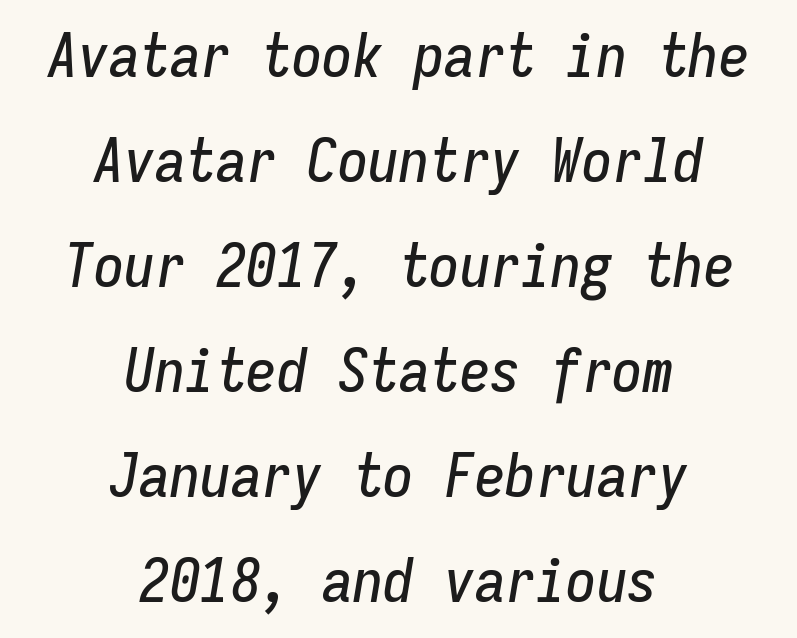
{"italic": "yes", "lean": "right", "slant_degrees": 9, "width": "condensed", "stroke_contrast": "low", "x_height": "medium", "monospaced": "yes", "underline": "no", "align": "center", "line_spacing_ratio": 1.72, "letter_spacing": "normal", "letter_spacing_em": 0.0, "glyph_px": 61}
